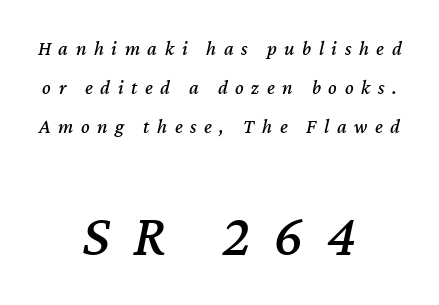
Quick note: italic. Do the characters align in a grid? No, the font is proportional. Small over large — that's the arrangement of the two blocks here. Descenders hang freely into open space.
